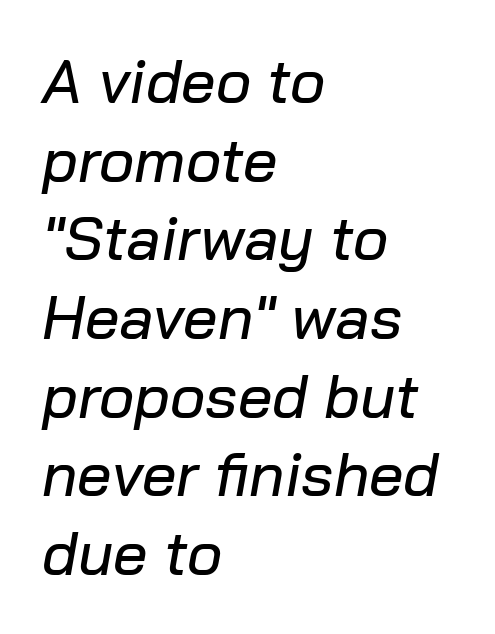
{"italic": "yes", "lean": "right", "slant_degrees": 10, "width": "normal", "stroke_contrast": "low", "x_height": "medium", "monospaced": "no", "underline": "no", "align": "left", "line_spacing": "normal", "line_spacing_ratio": 1.29, "letter_spacing": "normal", "letter_spacing_em": 0.0, "glyph_px": 61}
